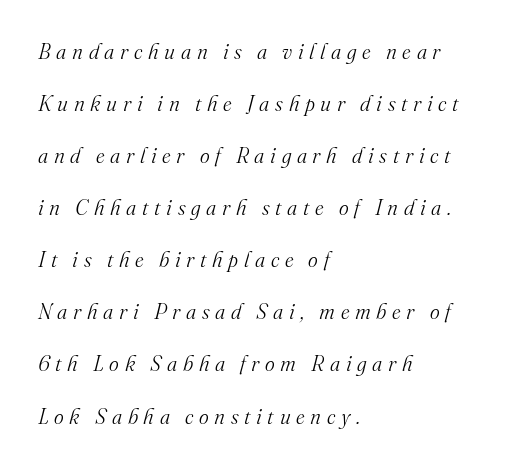
Q: Is the text bold? A: No.
Q: Is the text italic (slanted)? A: Yes, it leans right by about 16 degrees.
Q: Is the text underlined? A: No.
Q: How is the paragraph aligned? A: Left-aligned.
Q: Is the spacing between letters normal or unusually wide? A: Unusually wide.
Q: Is the spacing between lines tight, normal or loose? A: Loose.
